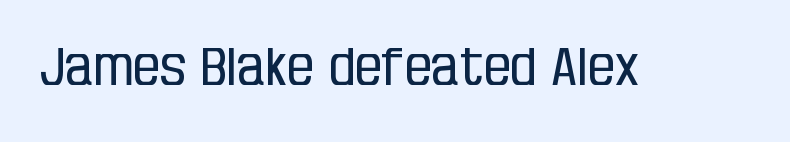
Unlike a traditional serif, this face leaves its strokes unadorned. This sample has the flowing, uneven cadence of proportional lettering. Stems here are at most as thick as an everyday book face. Ascenders rise straight up at ninety degrees. Observe the ordinary spacing: letters are neighbours, not strangers.
